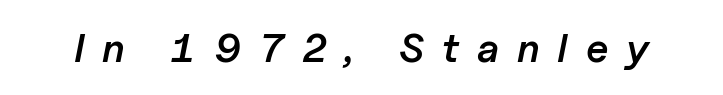
The image shows 40 px semibold type, italic (leaning right); set unusually wide letter spacing (+0.45 em), not underlined; low stroke contrast and a medium x-height.
